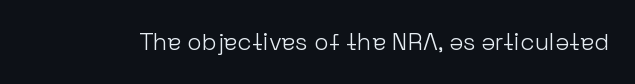
Q: Is the text bold? A: No.
Q: Is the text italic (slanted)? A: No, it is upright.
Q: Is the text underlined? A: No.
Q: Is the spacing between letters normal or unusually wide? A: Normal.
